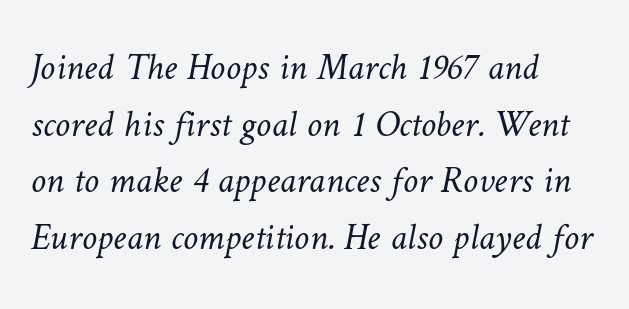
{"bold": "no", "weight": "light", "width": "normal", "stroke_contrast": "low", "x_height": "medium", "monospaced": "no", "underline": "no", "align": "left", "line_spacing": "normal", "line_spacing_ratio": 1.49, "letter_spacing": "normal", "letter_spacing_em": 0.0, "glyph_px": 38}
